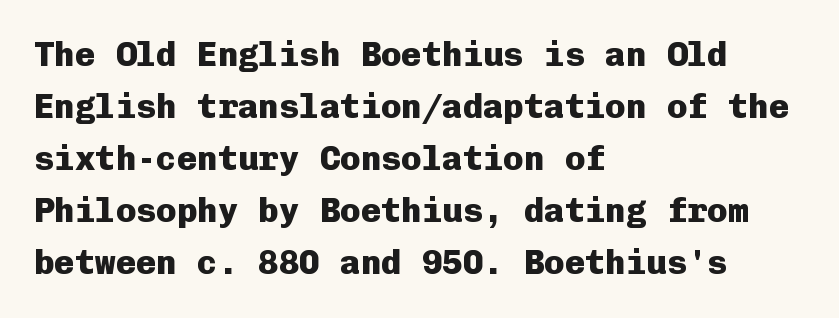
The font's upright variant was chosen for this text. Caption: multi-line text, flush left, ragged right. Looks like terminal output: every glyph gets an equal slot. Nothing sits at the stroke ends, so this counts as sans-serif. What's the leading like? Ordinary, nothing unusual. Thick stems and heavy bowls — unmistakably bold.
